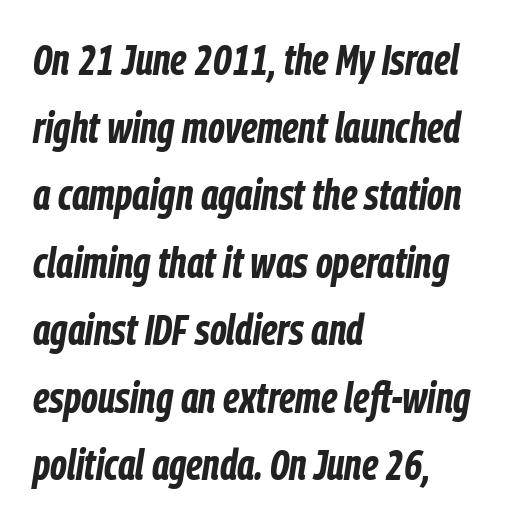
Descenders are the only things crossing below the line. The lines sit at an ordinary, default distance from one another. If you drew a ruler down the left edge, every line would touch it. No extra tracking has been applied to these lines. In terms of weight, the rendering is a true, heavy bold. Slanted lettering throughout.
